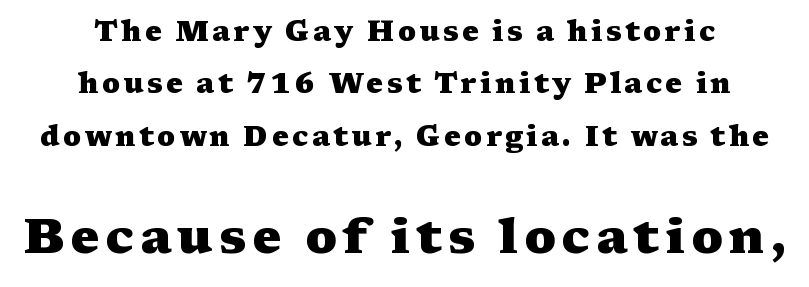
Q: Is the text bold? A: Yes.
Q: Is the text italic (slanted)? A: No, it is upright.
Q: Is the typeface a serif or a sans-serif typeface? A: Serif.
Q: Is the text underlined? A: No.
Q: How is the paragraph aligned? A: Centered.
Q: Which block of text is set in a larger size, the first (top) or the second (bottom)? A: The second (bottom) one.
Q: Width (condensed, normal, or wide)? A: Wide.
Q: Stroke contrast? A: Medium.
Q: x-height? A: Medium.
Q: Monospaced? A: No.
